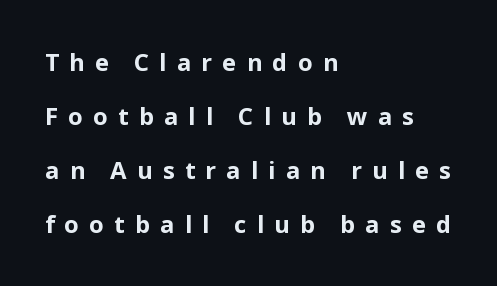
{"italic": "no", "bold": "yes", "underline": "no", "align": "left", "line_spacing": "loose", "line_spacing_ratio": 2.25, "letter_spacing": "wide", "letter_spacing_em": 0.42, "glyph_px": 24}
